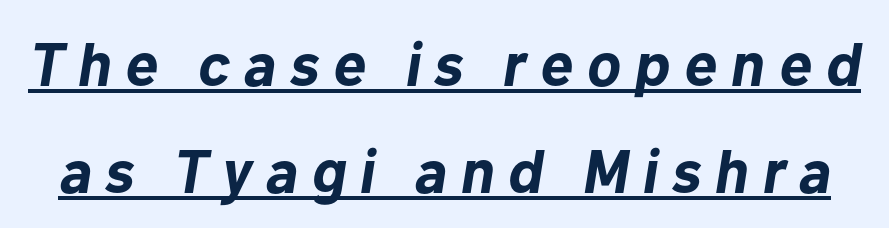
{"italic": "yes", "lean": "right", "slant_degrees": 10, "bold": "yes", "weight": "bold", "width": "normal", "stroke_contrast": "low", "x_height": "medium", "monospaced": "no", "underline": "yes", "line_spacing_ratio": 1.73, "letter_spacing": "wide", "letter_spacing_em": 0.22, "glyph_px": 62}
